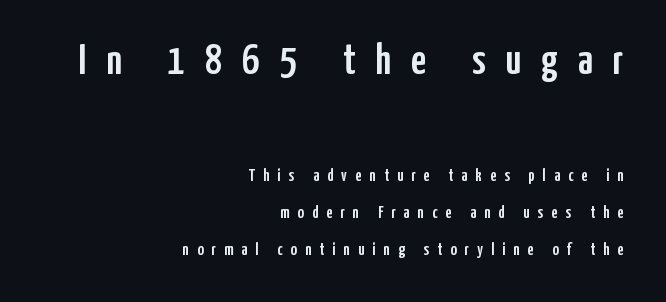
Q: Is the text italic (slanted)? A: No, it is upright.
Q: Is the typeface a serif or a sans-serif typeface? A: Sans-serif.
Q: Is the text underlined? A: No.
Q: How is the paragraph aligned? A: Right-aligned.
Q: Is the spacing between letters normal or unusually wide? A: Unusually wide.
Q: Is the spacing between lines tight, normal or loose? A: Loose.
Q: Which block of text is set in a larger size, the first (top) or the second (bottom)? A: The first (top) one.
Q: Width (condensed, normal, or wide)? A: Condensed.
Q: Stroke contrast? A: Low.
Q: x-height? A: Medium.
Q: Monospaced? A: No.
